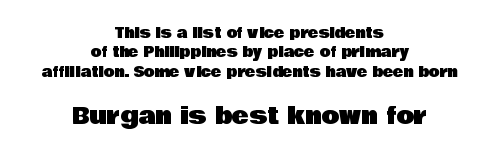
A student would call this center alignment; a typographer would say set centered. How would I describe the line gaps? Plain and ordinary. In this sample the second text group is rendered at the bigger scale. Letter spacing: default. Posture: upright roman.
